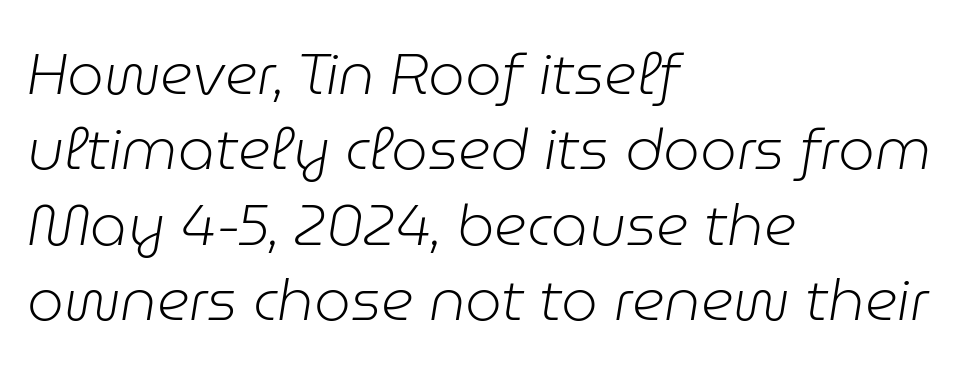
The image shows 58 px light type, italic (leaning right); set left-aligned, normal line spacing (1.3x), normal letter spacing, not underlined; low stroke contrast and a medium x-height.
